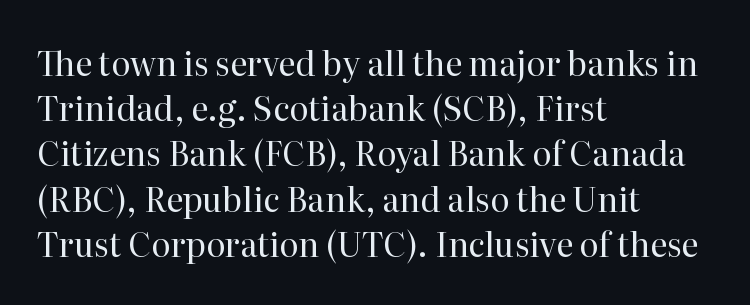
Q: Is the text bold? A: No.
Q: Is the text italic (slanted)? A: No, it is upright.
Q: Is the typeface a serif or a sans-serif typeface? A: Serif.
Q: Is the text underlined? A: No.
Q: How is the paragraph aligned? A: Left-aligned.
Q: Is the spacing between letters normal or unusually wide? A: Normal.
Q: Is the spacing between lines tight, normal or loose? A: Normal.
Q: Width (condensed, normal, or wide)? A: Normal.
Q: Stroke contrast? A: High.
Q: x-height? A: Medium.
Q: Monospaced? A: No.
